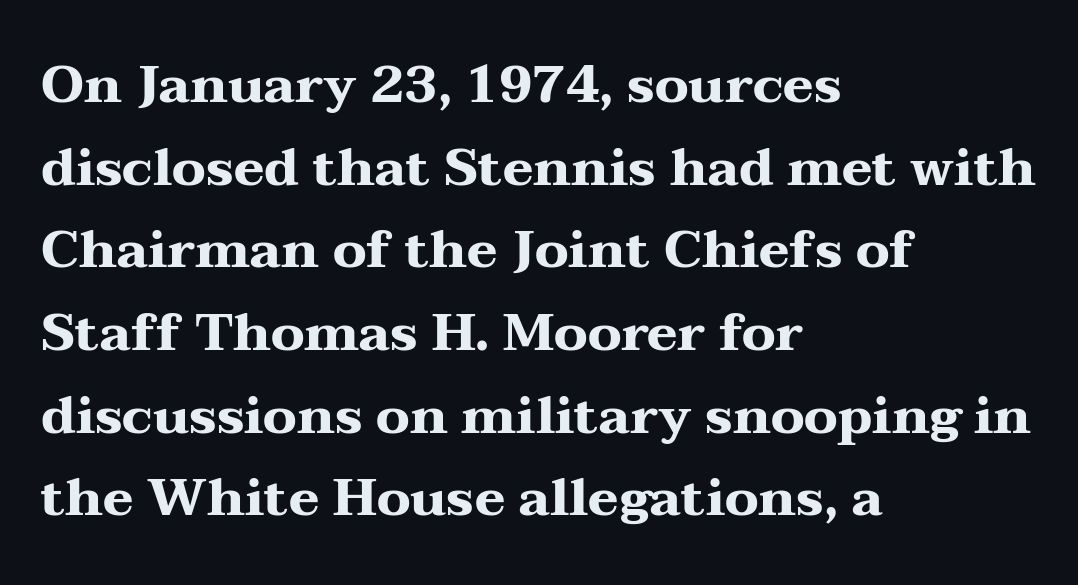
{"serif": "yes", "italic": "no", "bold": "yes", "weight": "heavy", "width": "wide", "stroke_contrast": "medium", "x_height": "medium", "monospaced": "no", "underline": "no", "align": "left", "line_spacing": "normal", "line_spacing_ratio": 1.59, "letter_spacing": "normal", "letter_spacing_em": 0.0, "glyph_px": 52}
